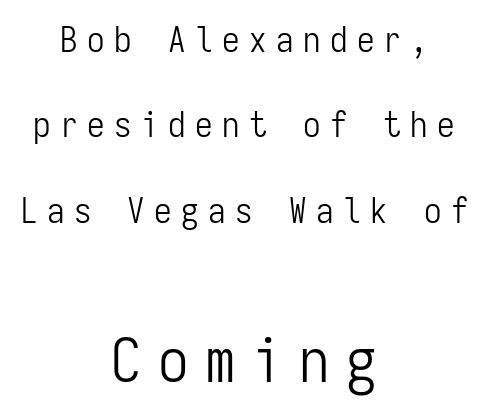
{"serif": "no", "italic": "no", "bold": "no", "weight": "light", "width": "condensed", "stroke_contrast": "low", "x_height": "medium", "monospaced": "yes", "underline": "no", "align": "center", "line_spacing": "loose", "line_spacing_ratio": 2.44, "letter_spacing": "wide", "letter_spacing_em": 0.27, "larger_block": "second", "size_ratio": 1.74, "glyph_px": 61}
